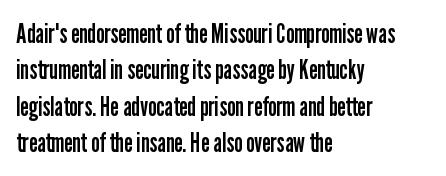
Upright lettering throughout. Reading down the column, the eye jumps a familiar distance to each next line. The typesetting does not lean heavy: it is not bold. Horizontal alignment here is leftward, the default for most running prose. The space directly below the letters is spotless. Glyph-to-glyph distance matches everyday printed text.
